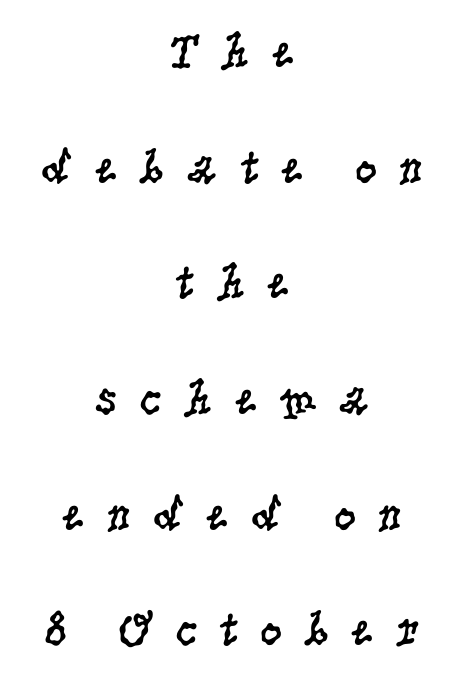
Q: Is the text bold? A: No.
Q: Is the typeface a serif or a sans-serif typeface? A: Serif.
Q: Is the text underlined? A: No.
Q: How is the paragraph aligned? A: Centered.
Q: Is the spacing between letters normal or unusually wide? A: Unusually wide.
Q: Is the spacing between lines tight, normal or loose? A: Loose.
Q: Width (condensed, normal, or wide)? A: Condensed.
Q: Stroke contrast? A: Low.
Q: x-height? A: Large.
Q: Monospaced? A: No.
